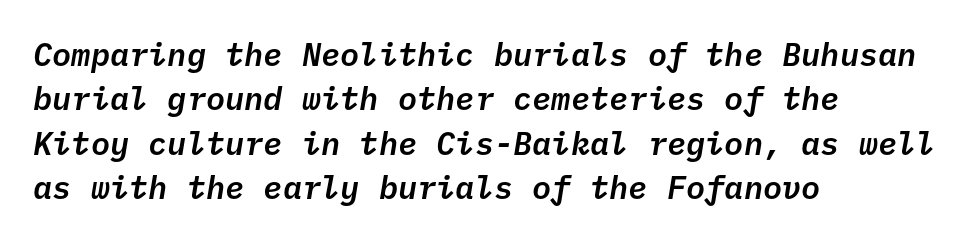
This sample has the even, mechanical cadence of fixed-width lettering. These lines were composed using italics. Successive baselines arrive at the customary interval. Standard letterfit; no display-style spreading of the glyphs. Casual observation: everything's shoved over to the left.
